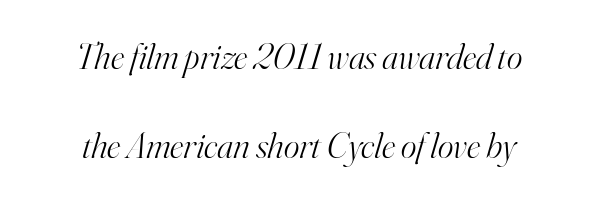
Q: Is the text bold? A: No.
Q: Is the text italic (slanted)? A: Yes, it leans right by about 16 degrees.
Q: Is the typeface a serif or a sans-serif typeface? A: Serif.
Q: Is the text underlined? A: No.
Q: How is the paragraph aligned? A: Centered.
Q: Is the spacing between letters normal or unusually wide? A: Normal.
Q: Is the spacing between lines tight, normal or loose? A: Loose.
Q: Width (condensed, normal, or wide)? A: Normal.
Q: Stroke contrast? A: High.
Q: x-height? A: Small.
Q: Monospaced? A: No.
